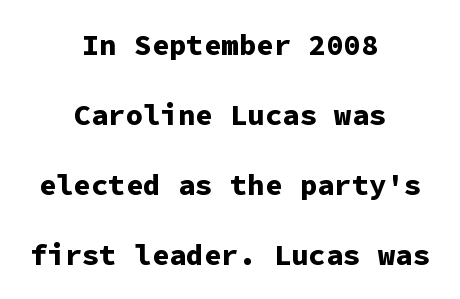
The image shows 29 px bold sans-serif type, upright, monospaced; set centered, loose line spacing (2.41x), normal letter spacing, not underlined; low stroke contrast and a medium x-height.
